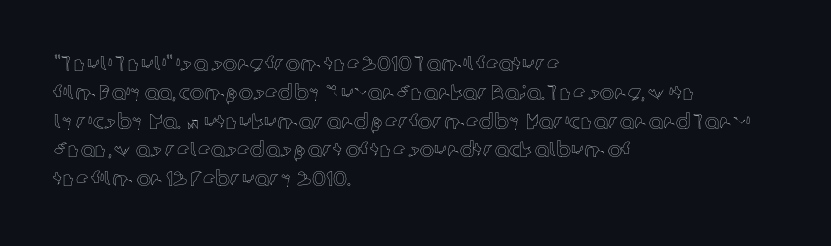
Q: Is the text italic (slanted)? A: No, it is upright.
Q: Is the text underlined? A: No.
Q: How is the paragraph aligned? A: Left-aligned.
Q: Is the spacing between letters normal or unusually wide? A: Normal.
Q: Is the spacing between lines tight, normal or loose? A: Normal.
